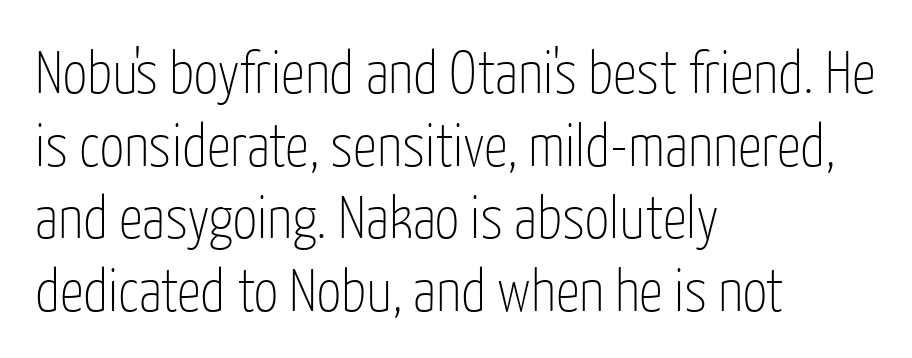
A typesetter would call this proportional, since set widths differ per character. Is the letter spacing exaggerated? No — it looks like the ordinary default. All the whitespace from short lines collects on the right. When letters stand straight like this, we call the style roman or upright. Serifs: no, the terminals of the letterforms are clean. The gap between lines stays unmarked.
